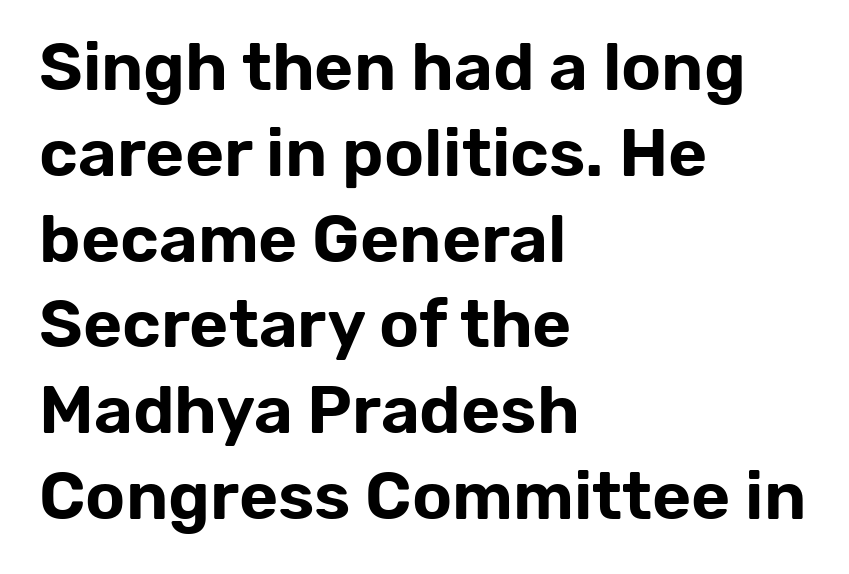
You could not count columns in this text — the font is proportionally spaced. Tracking here is standard; glyphs follow each other at the usual distance. The type family on display is of the sans-serif kind. The lines are quadded left. Regarding leading, the lines here are spaced in the standard way. Lines of text with bare space underneath.
